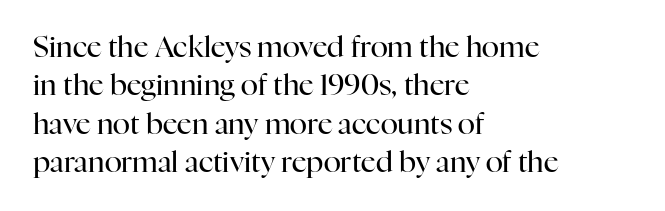
Q: Is the text bold? A: No.
Q: Is the text italic (slanted)? A: No, it is upright.
Q: Is the typeface a serif or a sans-serif typeface? A: Serif.
Q: Is the text underlined? A: No.
Q: How is the paragraph aligned? A: Left-aligned.
Q: Is the spacing between letters normal or unusually wide? A: Normal.
Q: Is the spacing between lines tight, normal or loose? A: Normal.
Q: Width (condensed, normal, or wide)? A: Normal.
Q: Stroke contrast? A: High.
Q: x-height? A: Medium.
Q: Monospaced? A: No.
